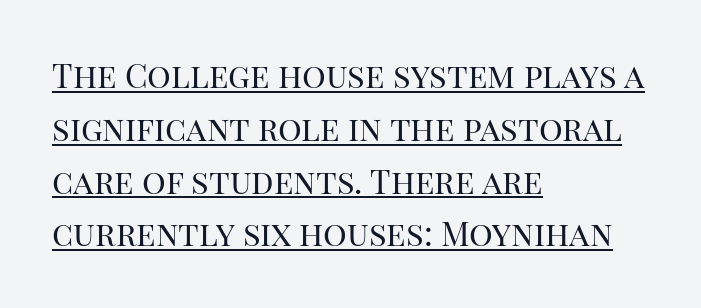
The type sits square on the baseline with zero lean. Here the glyphs are tracked normally, forming tight word shapes. The paragraph shown leans on its left margin. Proportional: the letters do not fall into vertical columns. The letters look calm and open, with moderate or lighter stems. Classification — serif.
